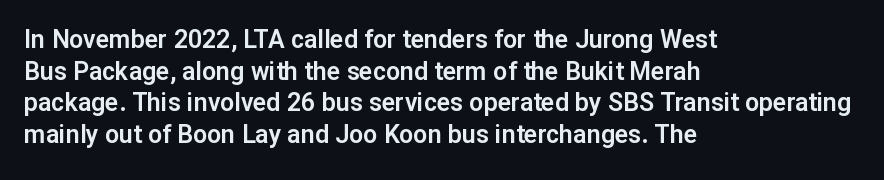
The rows are spaced the way most documents space them. No extra tracking has been applied to these lines. Which margin do the lines hug? The left one — the right edge is uneven. The gap between lines stays unmarked. If you drew a line through each stem, it would be perfectly vertical.
